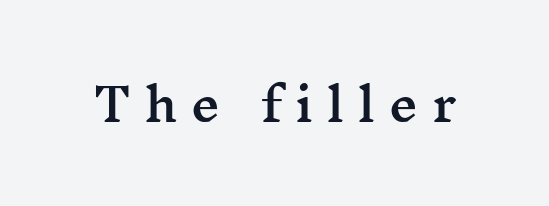
Descenders are the only things crossing below the line. Notice how the stems are strictly vertical — no italics here. Think of a printed novel: that variable character pitch is what you see here. The letterforms stand isolated, each surrounded by extra space. This rendering employs a face with finishing strokes, i.e., a serif.
